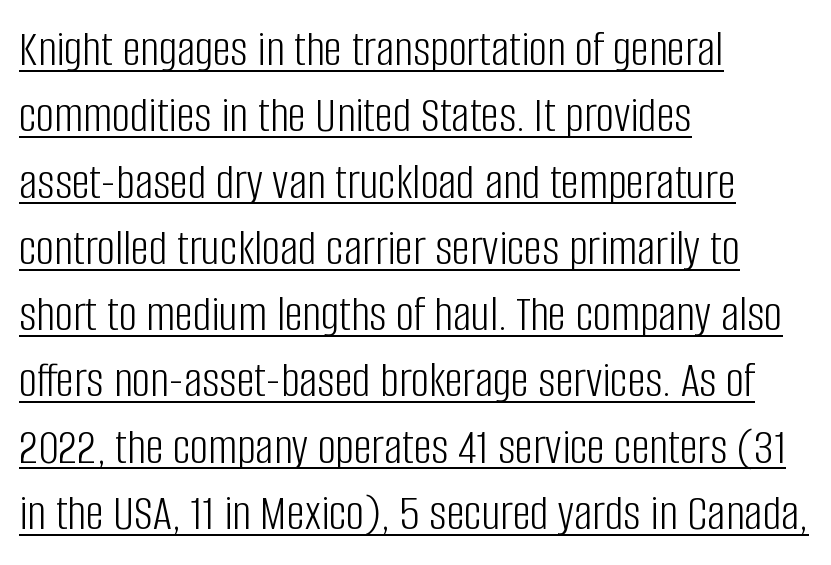
Q: Is the text bold? A: No.
Q: Is the text italic (slanted)? A: No, it is upright.
Q: Is the typeface a serif or a sans-serif typeface? A: Sans-serif.
Q: Is the text underlined? A: Yes.
Q: How is the paragraph aligned? A: Left-aligned.
Q: Is the spacing between letters normal or unusually wide? A: Normal.
Q: Is the spacing between lines tight, normal or loose? A: Normal.
Q: Width (condensed, normal, or wide)? A: Condensed.
Q: Stroke contrast? A: Low.
Q: x-height? A: Large.
Q: Monospaced? A: No.
